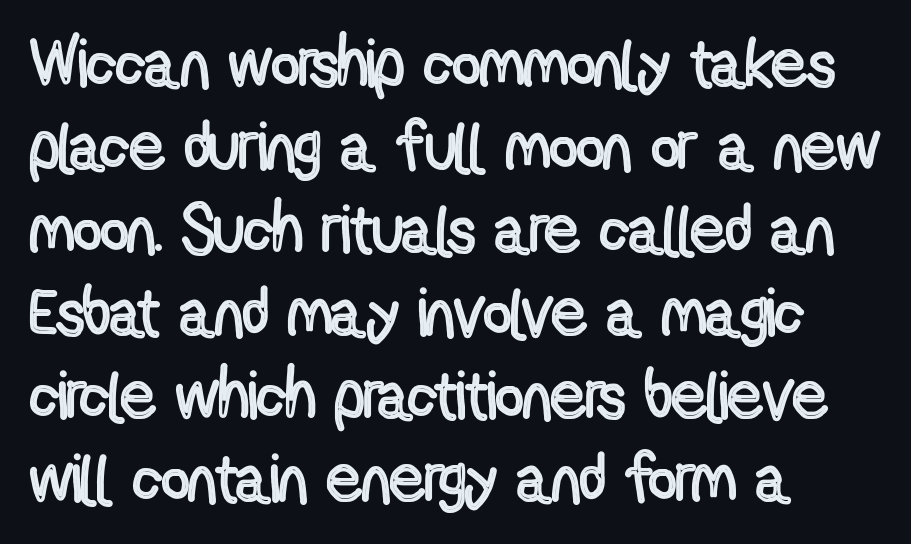
The image shows 68 px condensed type, upright; set left-aligned, line spacing 1.22x, normal letter spacing, not underlined; a medium x-height.
